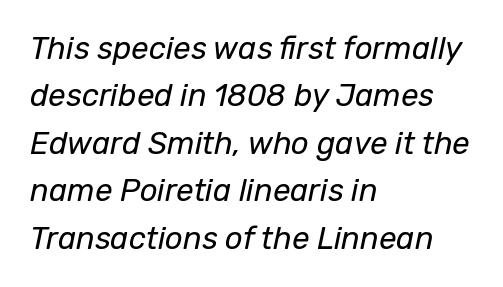
The ragged edge is on the right, which tells us the setting is flush left. Compared with ordinary roman type, these characters are visibly tilted. Summary of vertical rhythm: regular, with standard interline spacing. Any mark beneath the type? The region is blank. Glyph-to-glyph distance matches everyday printed text. Is this a heavy cut? Hardly; it is regular or lighter.
